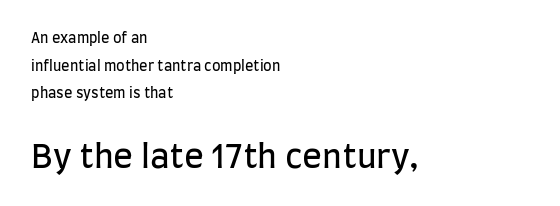
Q: Is the text bold? A: No.
Q: Is the text italic (slanted)? A: No, it is upright.
Q: Is the typeface a serif or a sans-serif typeface? A: Sans-serif.
Q: Is the text underlined? A: No.
Q: How is the paragraph aligned? A: Left-aligned.
Q: Is the spacing between letters normal or unusually wide? A: Normal.
Q: Is the spacing between lines tight, normal or loose? A: Loose.
Q: Which block of text is set in a larger size, the first (top) or the second (bottom)? A: The second (bottom) one.
Q: Width (condensed, normal, or wide)? A: Condensed.
Q: Stroke contrast? A: Low.
Q: x-height? A: Large.
Q: Monospaced? A: No.
